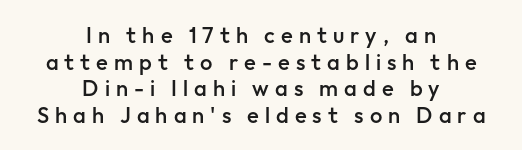
The image shows 22 px text type, upright; set centered, line spacing 1.21x, unusually wide letter spacing (+0.27 em), not underlined.
